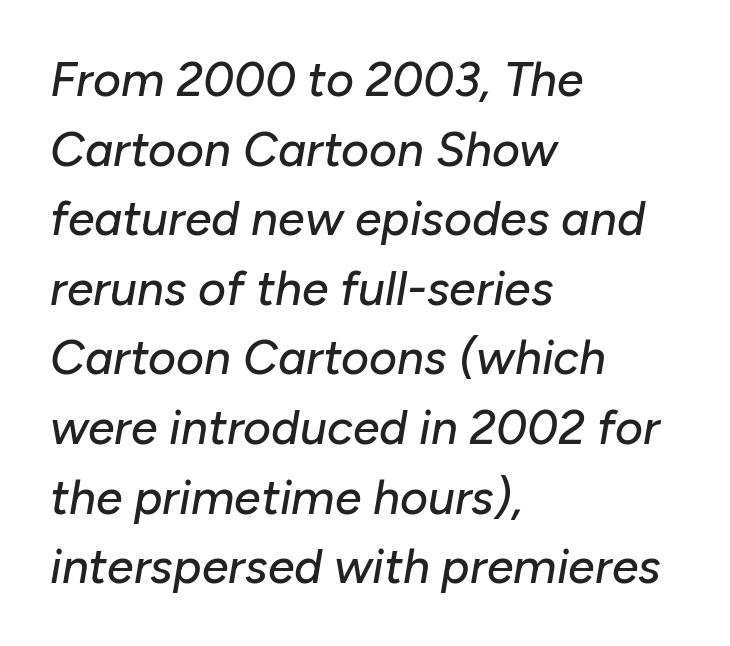
{"italic": "yes", "lean": "right", "slant_degrees": 10, "width": "normal", "stroke_contrast": "low", "x_height": "medium", "monospaced": "no", "underline": "no", "align": "left", "line_spacing": "normal", "line_spacing_ratio": 1.45, "letter_spacing": "normal", "letter_spacing_em": 0.0, "glyph_px": 48}
